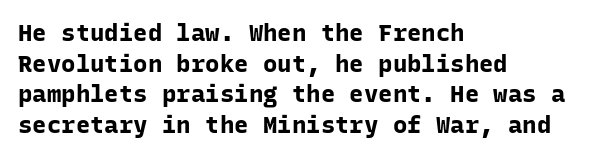
Q: Is the text bold? A: Yes.
Q: Is the text italic (slanted)? A: No, it is upright.
Q: Is the text underlined? A: No.
Q: How is the paragraph aligned? A: Left-aligned.
Q: Is the spacing between letters normal or unusually wide? A: Normal.
Q: Is the spacing between lines tight, normal or loose? A: Normal.
